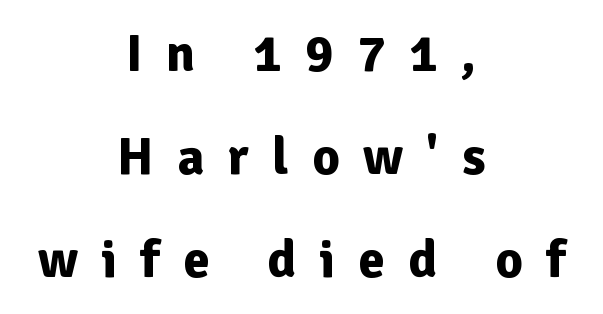
{"serif": "no", "italic": "no", "bold": "yes", "weight": "bold", "width": "normal", "stroke_contrast": "low", "x_height": "medium", "monospaced": "no", "underline": "no", "align": "center", "line_spacing": "loose", "line_spacing_ratio": 1.94, "letter_spacing": "wide", "letter_spacing_em": 0.44, "glyph_px": 53}
